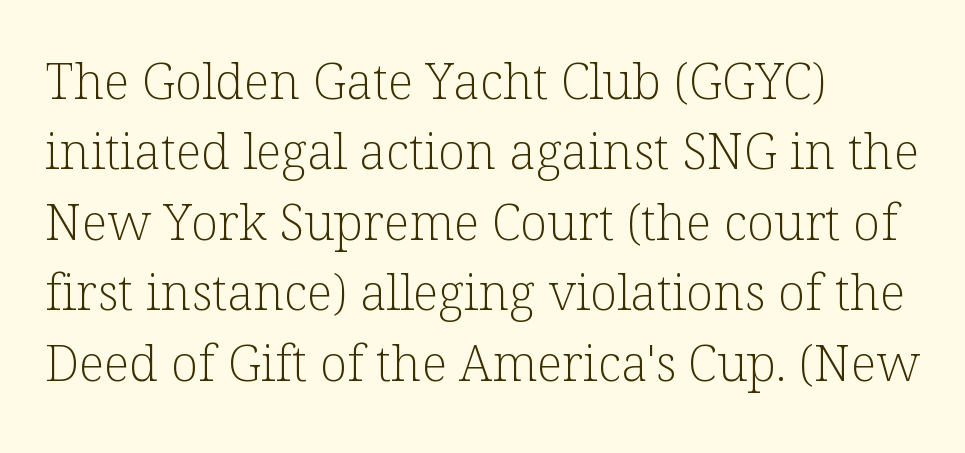
Q: Is the text bold? A: No.
Q: Is the text italic (slanted)? A: No, it is upright.
Q: Is the typeface a serif or a sans-serif typeface? A: Serif.
Q: Is the text underlined? A: No.
Q: How is the paragraph aligned? A: Left-aligned.
Q: Is the spacing between letters normal or unusually wide? A: Normal.
Q: Is the spacing between lines tight, normal or loose? A: Normal.
Q: Width (condensed, normal, or wide)? A: Normal.
Q: Stroke contrast? A: Low.
Q: x-height? A: Medium.
Q: Monospaced? A: No.
